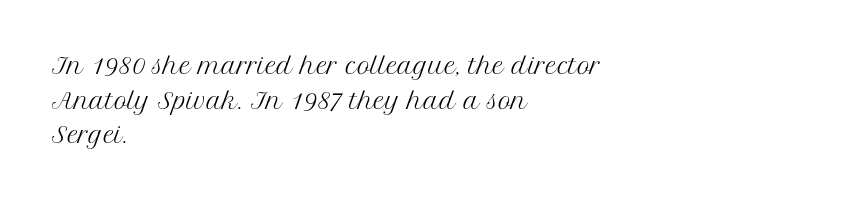
Q: Is the text bold? A: No.
Q: Is the text italic (slanted)? A: Yes.
Q: Is the text underlined? A: No.
Q: How is the paragraph aligned? A: Left-aligned.
Q: Is the spacing between letters normal or unusually wide? A: Normal.
Q: Is the spacing between lines tight, normal or loose? A: Normal.
